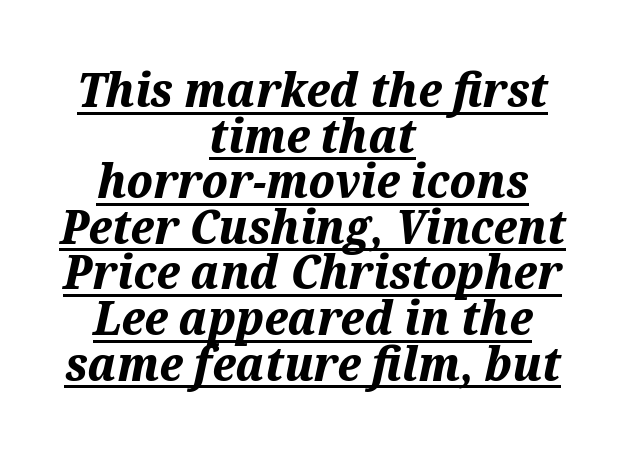
Q: Is the text bold? A: Yes.
Q: Is the text italic (slanted)? A: Yes, it leans right by about 12 degrees.
Q: Is the text underlined? A: Yes.
Q: How is the paragraph aligned? A: Centered.
Q: Is the spacing between letters normal or unusually wide? A: Normal.
Q: Is the spacing between lines tight, normal or loose? A: Tight.
Q: Width (condensed, normal, or wide)? A: Normal.
Q: Stroke contrast? A: Medium.
Q: x-height? A: Medium.
Q: Monospaced? A: No.
